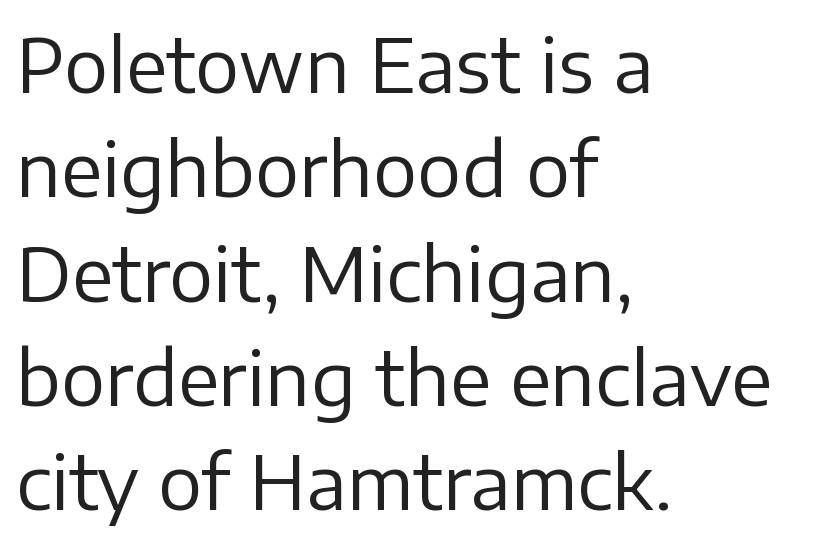
Q: Is the text bold? A: No.
Q: Is the text italic (slanted)? A: No, it is upright.
Q: Is the typeface a serif or a sans-serif typeface? A: Sans-serif.
Q: Is the text underlined? A: No.
Q: How is the paragraph aligned? A: Left-aligned.
Q: Is the spacing between letters normal or unusually wide? A: Normal.
Q: Is the spacing between lines tight, normal or loose? A: Normal.
Q: Width (condensed, normal, or wide)? A: Normal.
Q: Stroke contrast? A: Low.
Q: x-height? A: Medium.
Q: Monospaced? A: No.
